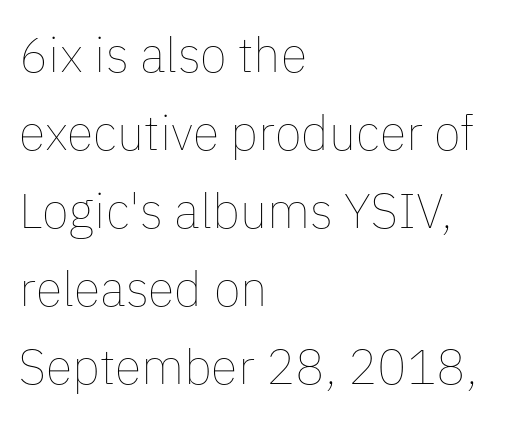
The strokes are not fattened; the text isn't bold. Letter spacing: default. Leading matches the norm, producing a regular column. This rendering features lettering with no underline. The font's upright variant was chosen for this text.
